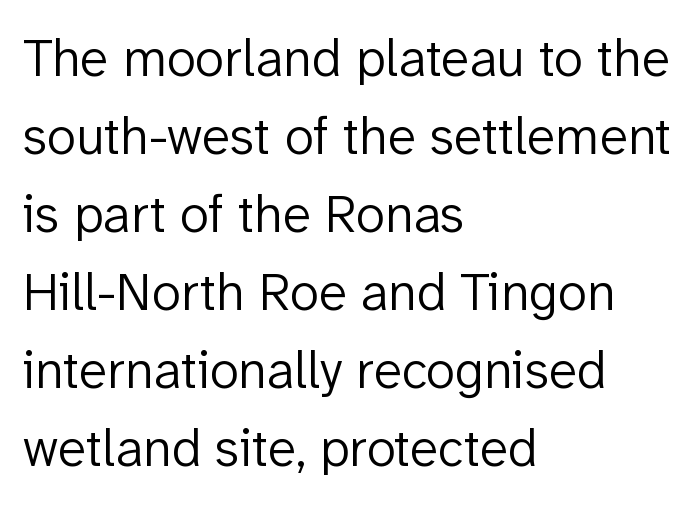
Note the varied advance widths — an 'i' is clearly narrower than an 'm'. The weight would be labelled regular, book, light, or lighter still. Horizontal alignment here is leftward, the default for most running prose. Underlining? Definitely not there. Compared with typical body copy, the letter spacing here is the same. The lettering stays uniformly vertical, giving the passage a roman look.
